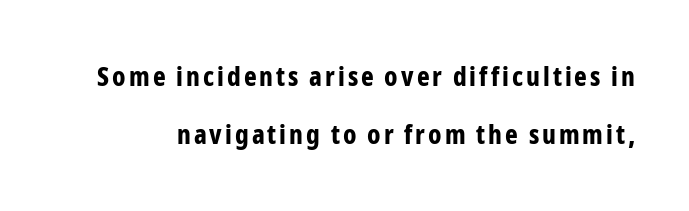
The image shows 27 px bold type, upright; set loose line spacing (2.14x), not underlined.
